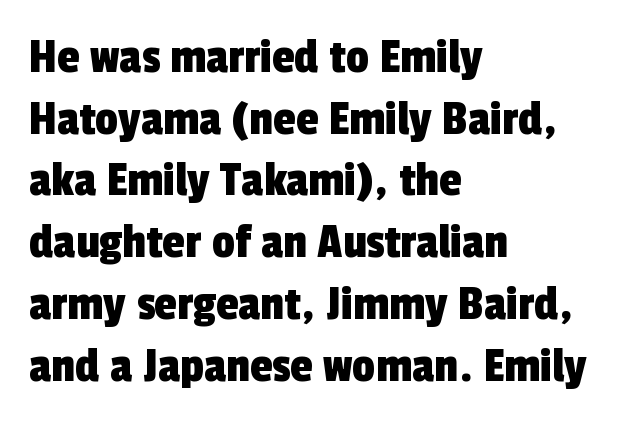
{"serif": "no", "width": "condensed", "x_height": "medium", "monospaced": "no", "underline": "no", "align": "left", "line_spacing_ratio": 1.21, "letter_spacing": "normal", "letter_spacing_em": 0.0, "glyph_px": 51}
